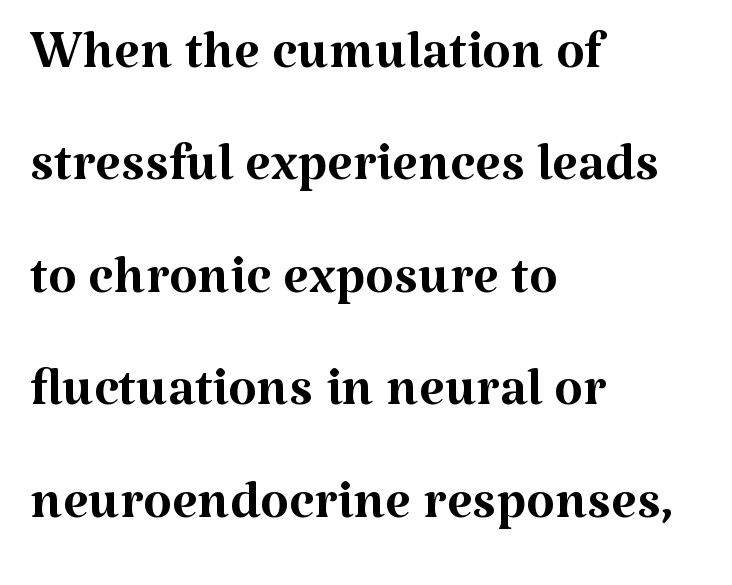
The image shows 74 px regular-weight serif type, upright; set left-aligned, normal line spacing (1.52x), normal letter spacing, not underlined; medium stroke contrast and a medium x-height.
